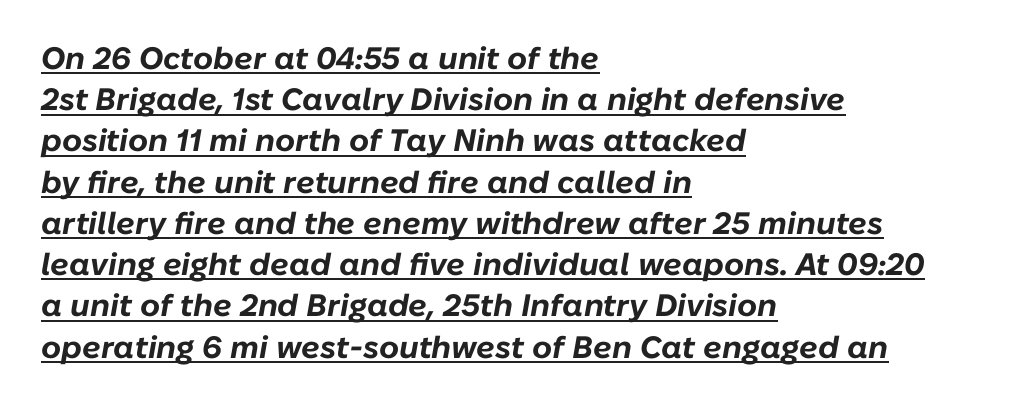
The image shows 31 px bold type, italic (leaning right); set left-aligned, normal line spacing (1.33x), normal letter spacing, underlined; low stroke contrast and a medium x-height.
